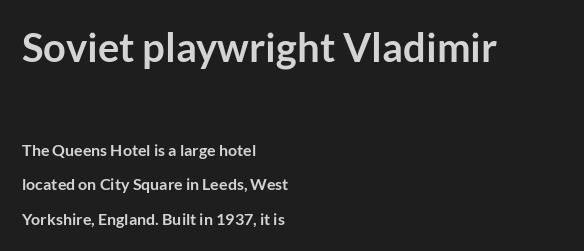
{"serif": "no", "italic": "no", "bold": "yes", "weight": "semibold", "width": "normal", "stroke_contrast": "low", "x_height": "medium", "monospaced": "no", "underline": "no", "align": "left", "line_spacing": "loose", "line_spacing_ratio": 2.15, "letter_spacing": "normal", "letter_spacing_em": 0.0, "larger_block": "first", "size_ratio": 2.5, "glyph_px": 40}
